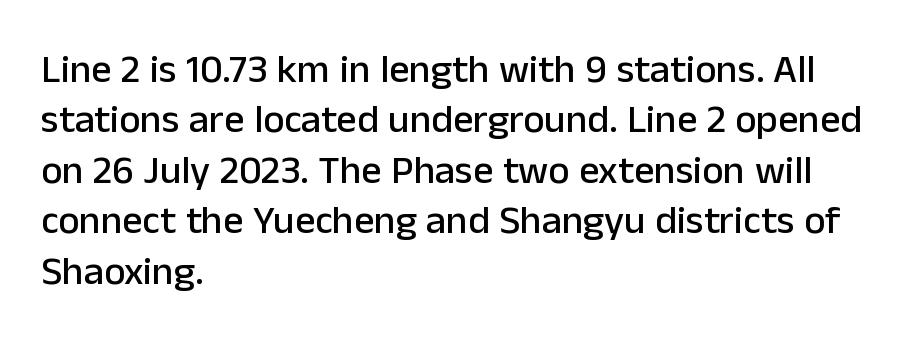
The letters stand upright; this is a roman face. Check under the words: just untouched page. Compared with a centered layout, this one pins lines to the left instead. Baseline-to-baseline distance is the conventional proportion of letter height. Serif or sans? Sans — the stroke terminals are bare.
